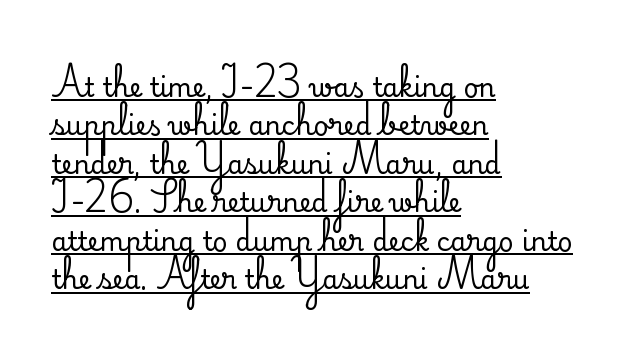
Q: Is the text italic (slanted)? A: No, it is upright.
Q: Is the text underlined? A: Yes.
Q: How is the paragraph aligned? A: Left-aligned.
Q: Is the spacing between letters normal or unusually wide? A: Normal.
Q: Is the spacing between lines tight, normal or loose? A: Normal.
